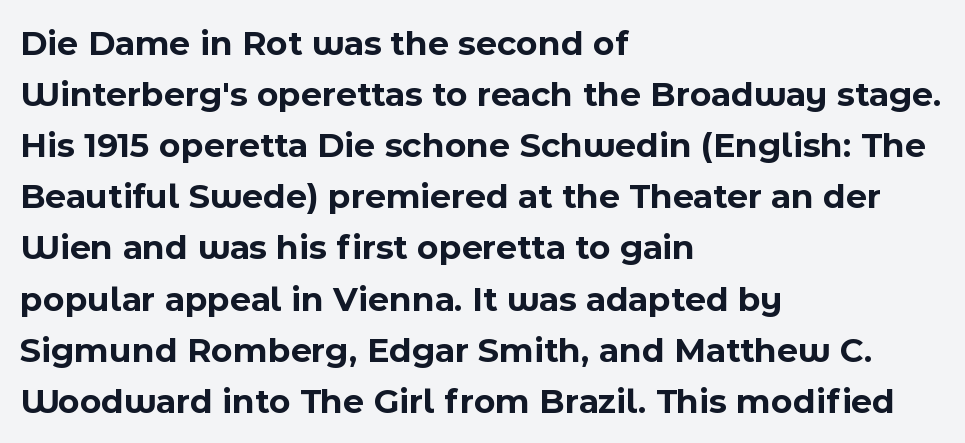
Q: Is the text bold? A: Yes.
Q: Is the text italic (slanted)? A: No, it is upright.
Q: Is the typeface a serif or a sans-serif typeface? A: Sans-serif.
Q: Is the text underlined? A: No.
Q: How is the paragraph aligned? A: Left-aligned.
Q: Is the spacing between letters normal or unusually wide? A: Normal.
Q: Is the spacing between lines tight, normal or loose? A: Normal.
Q: Width (condensed, normal, or wide)? A: Normal.
Q: x-height? A: Medium.
Q: Monospaced? A: No.
